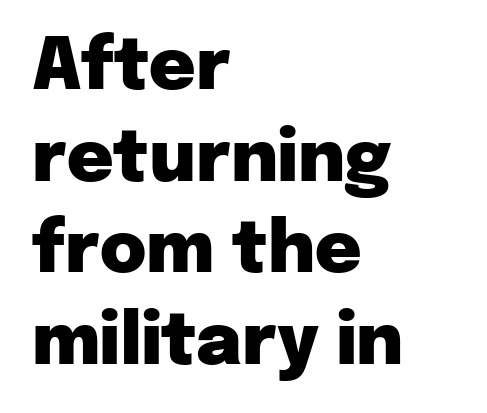
This block has exactly the height ordinary leading produces. Honestly, there is no underline to notice here at all. Notice how thick the strokes are: this is what a full bold looks like. Italic? Not at all — the glyphs are vertical. The rendering uses natural spacing where letterforms have individual widths. The rendering anchors every line to the left-hand side.
